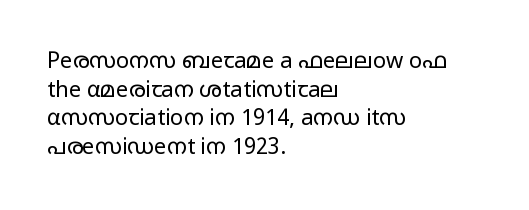
Check the space under the baseline: it is left empty. Characters follow at the spacing the type designer built in. These glyphs show unthickened strokes, regular width or finer. This is the regular roman posture of the typeface. A typesetter would call this leading conventional body-copy spacing. The compositor pushed each line to the left boundary.
